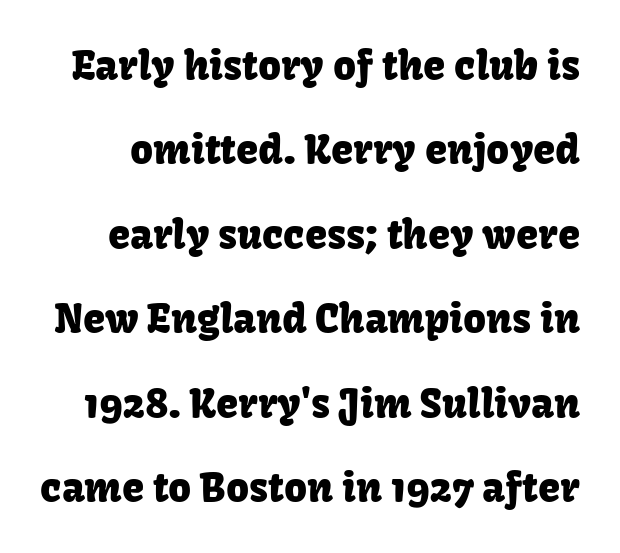
Q: Is the text italic (slanted)? A: No, it is upright.
Q: Is the typeface a serif or a sans-serif typeface? A: Sans-serif.
Q: Is the text underlined? A: No.
Q: Is the spacing between letters normal or unusually wide? A: Normal.
Q: Is the spacing between lines tight, normal or loose? A: Loose.
Q: Width (condensed, normal, or wide)? A: Normal.
Q: Stroke contrast? A: Low.
Q: x-height? A: Medium.
Q: Monospaced? A: No.
